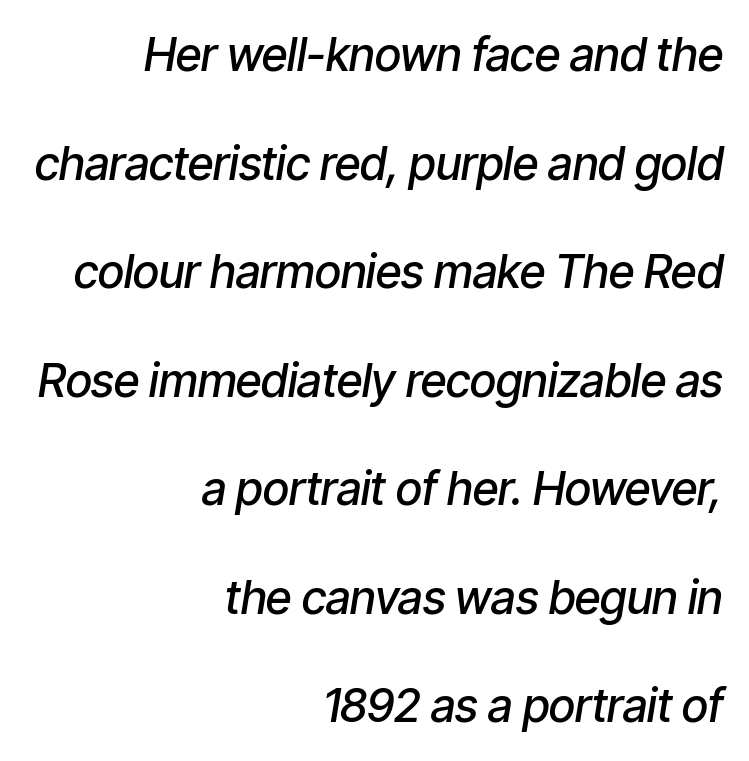
The passage shown is not underscored anywhere. A typesetter would call this proportional, since set widths differ per character. In CSS terms this would be text-align: right. The strokes are fattened partway — semibold, not bold. Default kerning and tracking; the words read as compact shapes.
